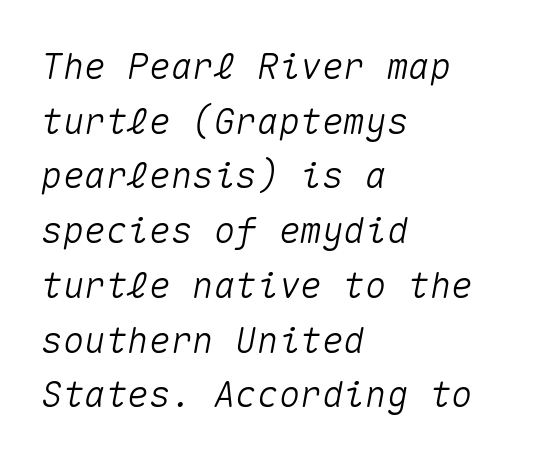
The image shows 36 px text type, italic (leaning right), monospaced; set left-aligned, normal line spacing (1.52x), normal letter spacing, not underlined; medium stroke contrast and a medium x-height.
